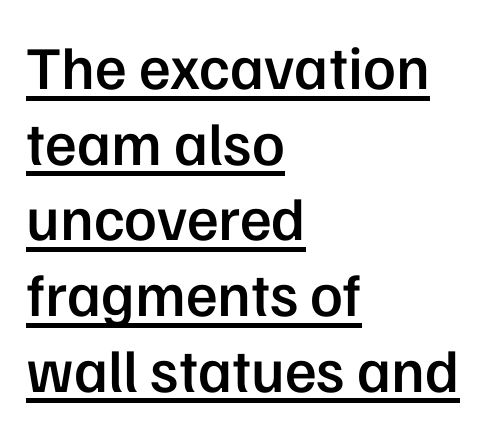
Q: Is the text bold? A: Semi-bold.
Q: Is the text italic (slanted)? A: No, it is upright.
Q: Is the typeface a serif or a sans-serif typeface? A: Sans-serif.
Q: Is the text underlined? A: Yes.
Q: How is the paragraph aligned? A: Left-aligned.
Q: Is the spacing between letters normal or unusually wide? A: Normal.
Q: Width (condensed, normal, or wide)? A: Normal.
Q: Stroke contrast? A: Low.
Q: x-height? A: Medium.
Q: Monospaced? A: No.
